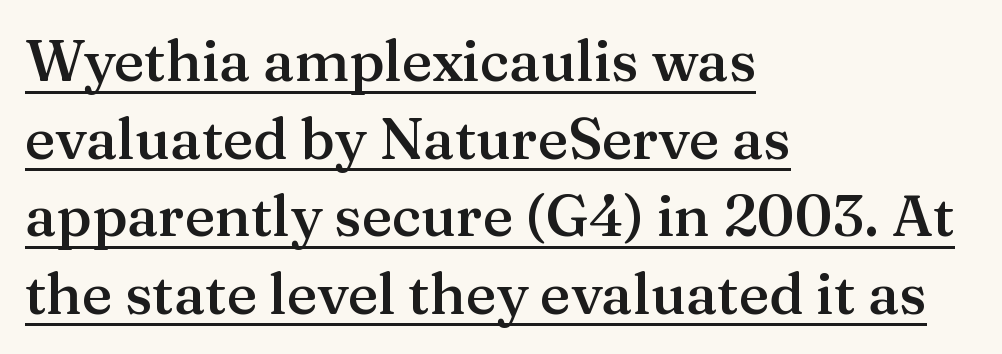
{"serif": "yes", "italic": "no", "bold": "semi", "weight": "semibold", "width": "normal", "stroke_contrast": "medium", "x_height": "medium", "monospaced": "no", "underline": "yes", "align": "left", "line_spacing": "normal", "line_spacing_ratio": 1.36, "letter_spacing": "normal", "letter_spacing_em": 0.0, "glyph_px": 57}
